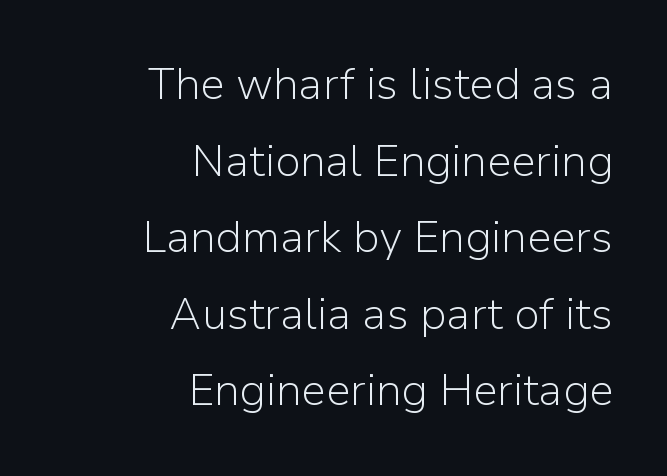
The image shows 44 px light sans-serif type, upright; set right-aligned, line spacing 1.74x, normal letter spacing, not underlined; low stroke contrast and a medium x-height.
